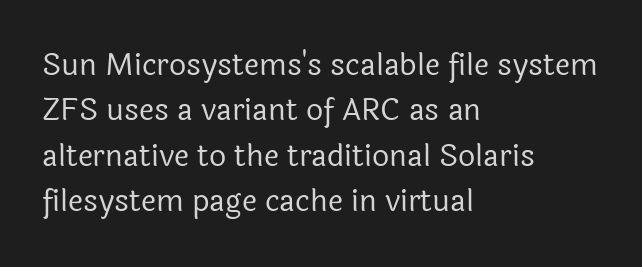
Q: Is the text bold? A: No.
Q: Is the text italic (slanted)? A: No, it is upright.
Q: Is the typeface a serif or a sans-serif typeface? A: Sans-serif.
Q: Is the text underlined? A: No.
Q: How is the paragraph aligned? A: Left-aligned.
Q: Is the spacing between letters normal or unusually wide? A: Normal.
Q: Is the spacing between lines tight, normal or loose? A: Normal.
Q: Width (condensed, normal, or wide)? A: Normal.
Q: x-height? A: Medium.
Q: Monospaced? A: No.
